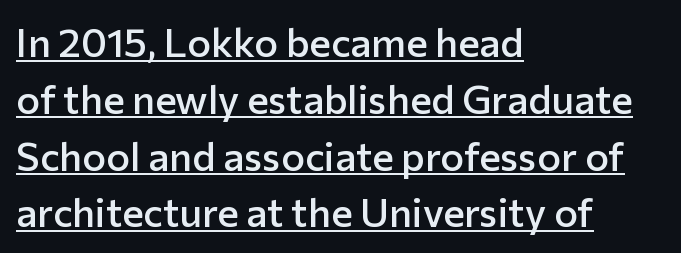
{"serif": "no", "italic": "no", "bold": "semi", "weight": "semibold", "width": "normal", "stroke_contrast": "low", "x_height": "medium", "monospaced": "no", "underline": "yes", "align": "left", "line_spacing": "normal", "line_spacing_ratio": 1.42, "letter_spacing": "normal", "letter_spacing_em": 0.0, "glyph_px": 40}
